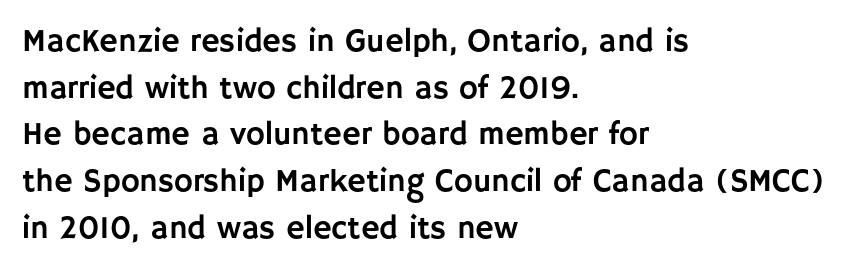
The image shows 32 px sans-serif type, upright; set left-aligned, normal line spacing (1.46x), normal letter spacing, not underlined; low stroke contrast and a large x-height.
